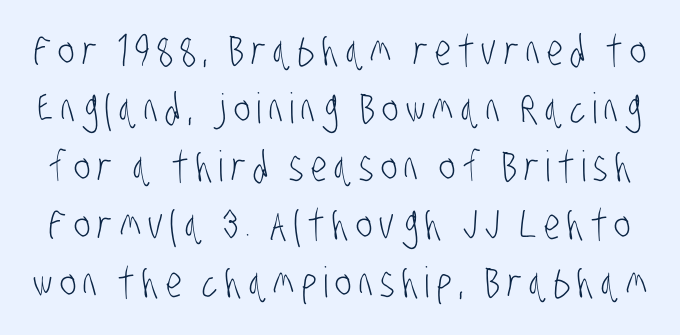
{"serif": "no", "bold": "no", "weight": "light", "width": "condensed", "stroke_contrast": "low", "x_height": "large", "monospaced": "no", "underline": "no", "line_spacing": "normal", "line_spacing_ratio": 1.38, "glyph_px": 42}
